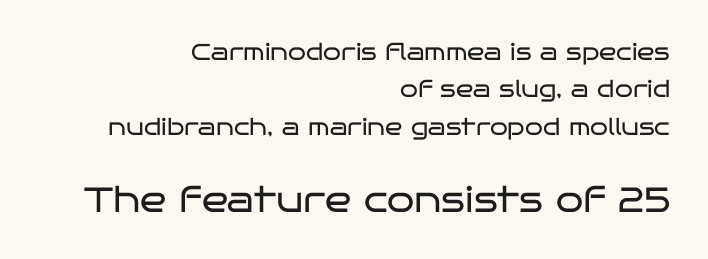
The image shows 35 px regular-weight, wide sans-serif type, upright; set right-aligned, normal line spacing (1.62x), normal letter spacing, not underlined; the second (bottom) block is 1.52x larger; low stroke contrast and a large x-height.
